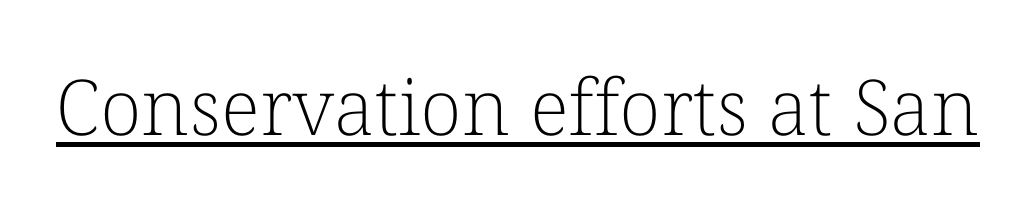
You could not count columns in this text — the font is proportionally spaced. Weight class: somewhere from thin through regular. The lettering holds an erect, upright posture throughout. The passage shown is underscored from start to finish. Standard letterfit; no display-style spreading of the glyphs.
